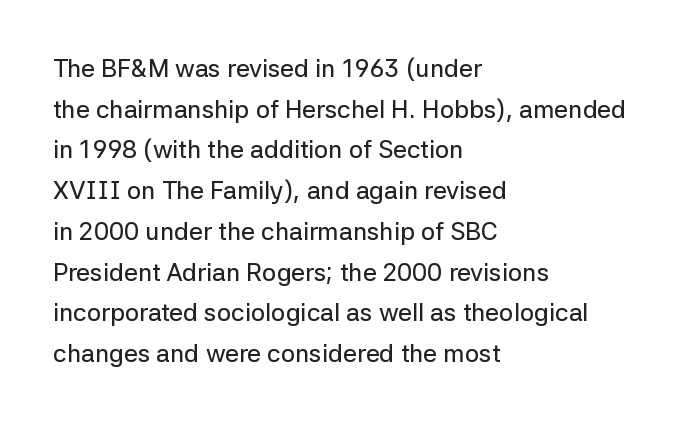
The image shows 25 px text type, upright; set left-aligned, normal line spacing (1.63x), normal letter spacing, not underlined.
